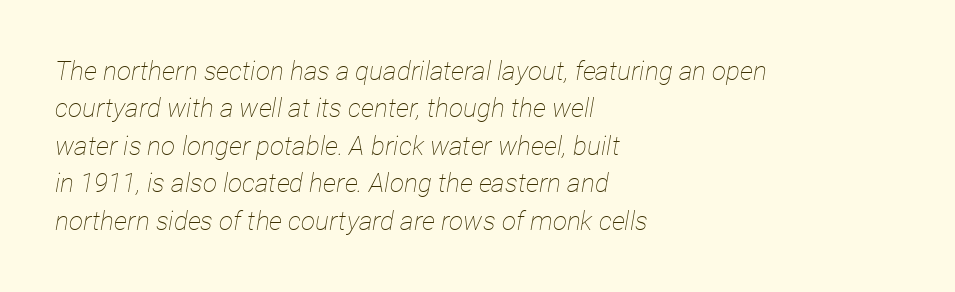
{"italic": "yes", "lean": "right", "slant_degrees": 12, "bold": "no", "underline": "no", "align": "left", "line_spacing": "normal", "line_spacing_ratio": 1.44, "letter_spacing": "normal", "letter_spacing_em": 0.0, "glyph_px": 26}
